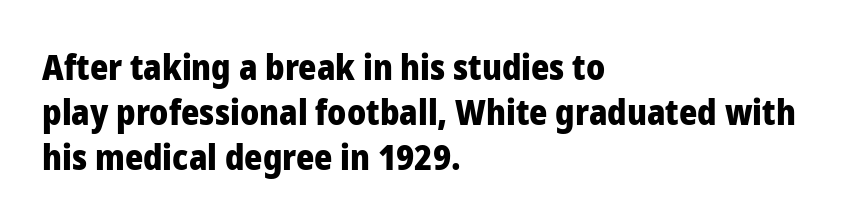
The image shows 35 px heavy sans-serif type, upright; set left-aligned, normal line spacing (1.28x), normal letter spacing, not underlined; low stroke contrast and a medium x-height.
